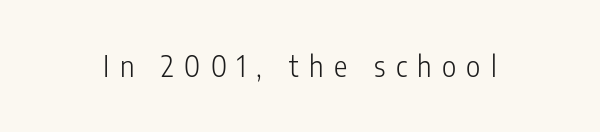
Q: Is the text bold? A: No.
Q: Is the text italic (slanted)? A: No, it is upright.
Q: Is the typeface a serif or a sans-serif typeface? A: Sans-serif.
Q: Is the text underlined? A: No.
Q: Is the spacing between letters normal or unusually wide? A: Unusually wide.
Q: Width (condensed, normal, or wide)? A: Condensed.
Q: Stroke contrast? A: Low.
Q: x-height? A: Medium.
Q: Monospaced? A: No.
